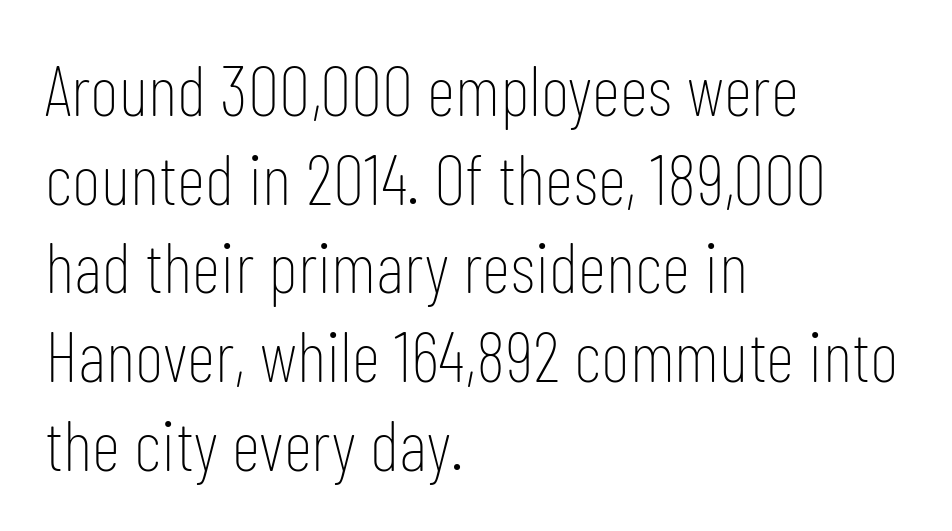
A normal amount of white space separates one row of letters from the next. Looks like regular typesetting: each glyph gets only the width it needs. These glyphs show unthickened strokes, regular width or finer. What stands out about the letter spacing? Nothing — it is the standard amount. The zone under the glyphs is completely vacant.
